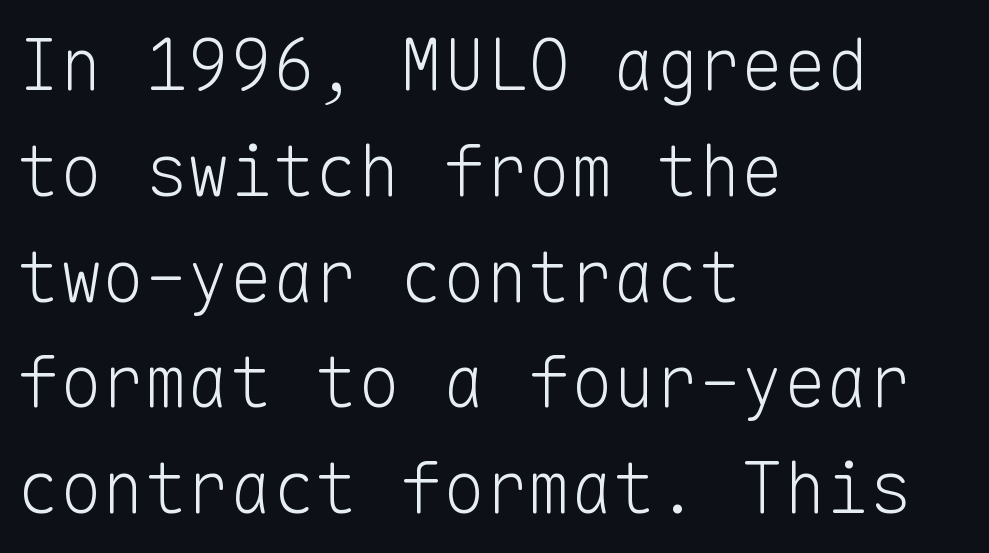
Letterform terminals end flat and unadorned throughout the passage. The foot of each line stays bare and open. Line spacing here is normal. Do the letters lean? They stand straight.
